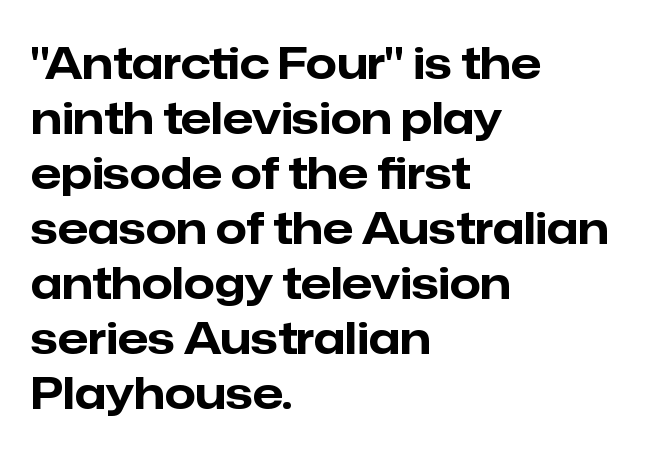
Each word holds together tightly as a unit, with standard inter-letter gaps. Unlike italic type, these characters show no tilt at all. You could not count columns in this text — the font is proportionally spaced. Casual observation: everything's shoved over to the left.
